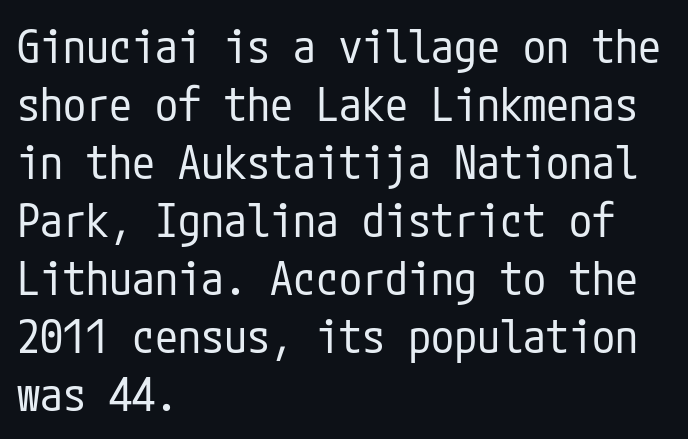
Q: Is the text bold? A: No.
Q: Is the text italic (slanted)? A: No, it is upright.
Q: Is the typeface a serif or a sans-serif typeface? A: Sans-serif.
Q: Is the text underlined? A: No.
Q: How is the paragraph aligned? A: Left-aligned.
Q: Is the spacing between letters normal or unusually wide? A: Normal.
Q: Is the spacing between lines tight, normal or loose? A: Normal.
Q: Width (condensed, normal, or wide)? A: Condensed.
Q: Stroke contrast? A: Low.
Q: x-height? A: Medium.
